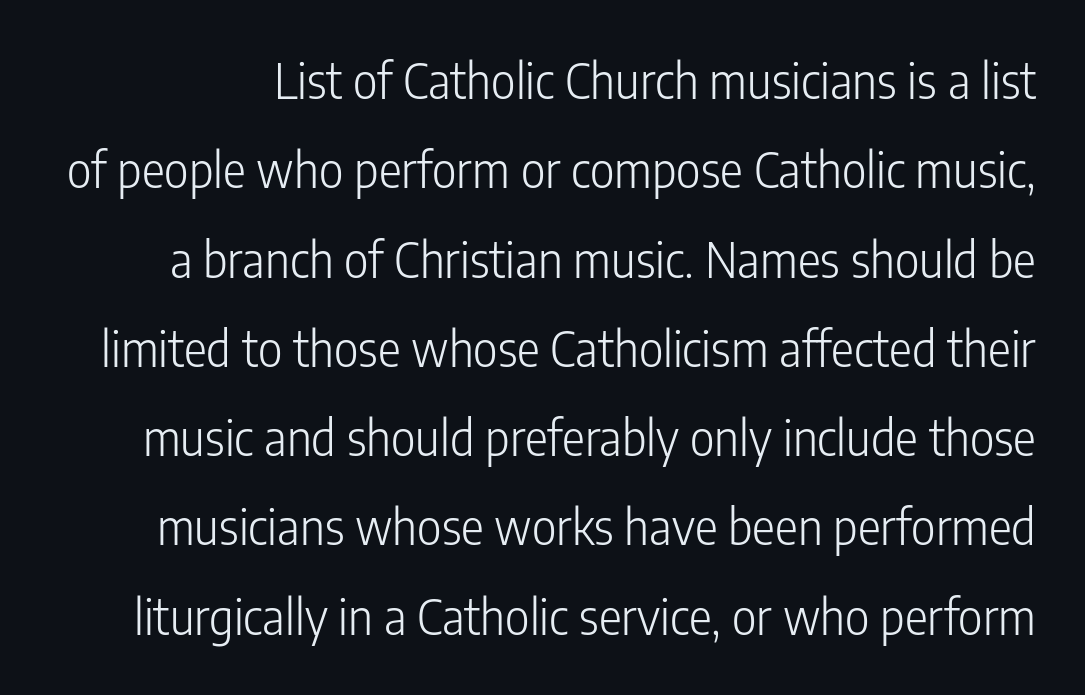
The image shows 48 px light, condensed sans-serif type, upright; set line spacing 1.86x, normal letter spacing, not underlined; low stroke contrast and a medium x-height.
